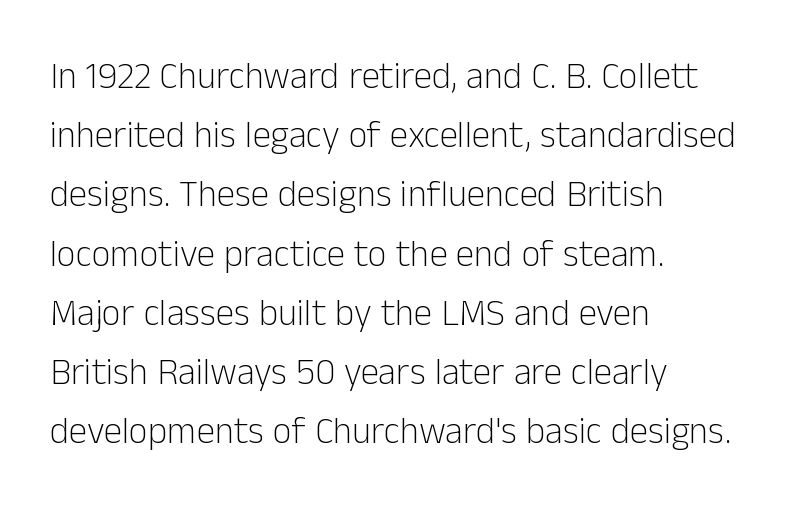
The letterforms sit shoulder to shoulder at normal distance. The typeface chosen for these lines omits serifs. The compositor pushed each line to the left boundary. Words float on clear page, feet unadorned. The weight tops out at a normal text grade. These lines are rendered in a variable-pitch font.
